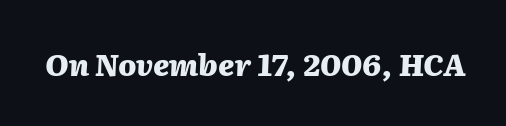
Q: Is the text bold? A: Yes.
Q: Is the text italic (slanted)? A: Yes, it leans right by about 2 degrees.
Q: Is the text underlined? A: No.
Q: Is the spacing between letters normal or unusually wide? A: Normal.
Q: Width (condensed, normal, or wide)? A: Normal.
Q: Stroke contrast? A: Medium.
Q: x-height? A: Medium.
Q: Monospaced? A: No.
